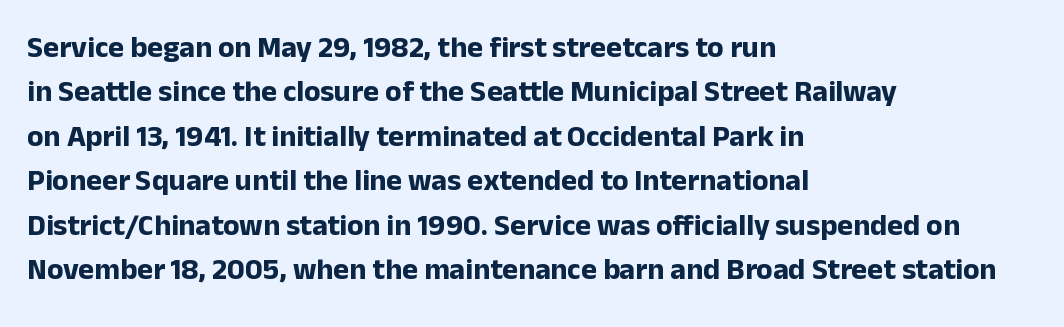
Q: Is the text bold? A: Yes.
Q: Is the text italic (slanted)? A: No, it is upright.
Q: Is the typeface a serif or a sans-serif typeface? A: Sans-serif.
Q: Is the text underlined? A: No.
Q: How is the paragraph aligned? A: Left-aligned.
Q: Is the spacing between letters normal or unusually wide? A: Normal.
Q: Is the spacing between lines tight, normal or loose? A: Normal.
Q: Width (condensed, normal, or wide)? A: Normal.
Q: Stroke contrast? A: Low.
Q: x-height? A: Medium.
Q: Monospaced? A: No.
